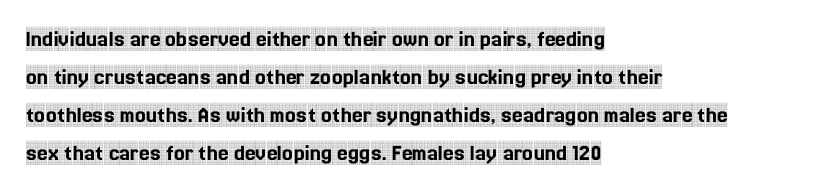
The image shows 24 px text type, upright; set left-aligned, normal line spacing (1.59x), normal letter spacing, not underlined.
